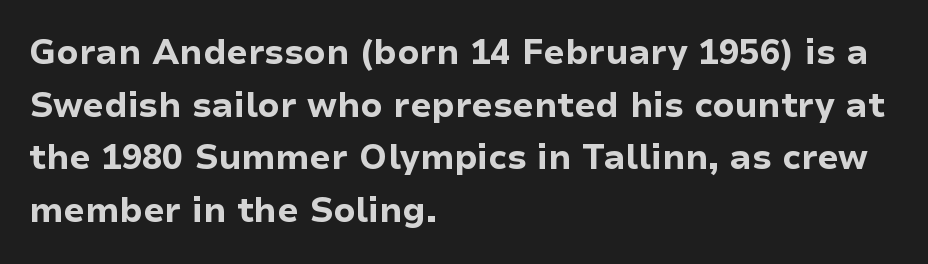
{"serif": "no", "italic": "no", "bold": "yes", "weight": "bold", "width": "normal", "stroke_contrast": "low", "x_height": "medium", "monospaced": "no", "underline": "no", "align": "left", "line_spacing": "normal", "line_spacing_ratio": 1.55, "letter_spacing": "normal", "letter_spacing_em": 0.0, "glyph_px": 34}
